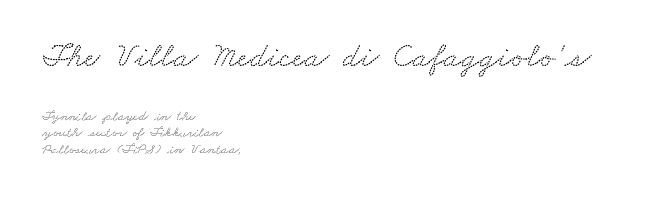
{"width": "wide", "stroke_contrast": "low", "x_height": "small", "monospaced": "no", "underline": "no", "align": "left", "line_spacing_ratio": 1.19, "letter_spacing": "normal", "letter_spacing_em": 0.0, "larger_block": "first", "size_ratio": 2.43, "glyph_px": 34}
